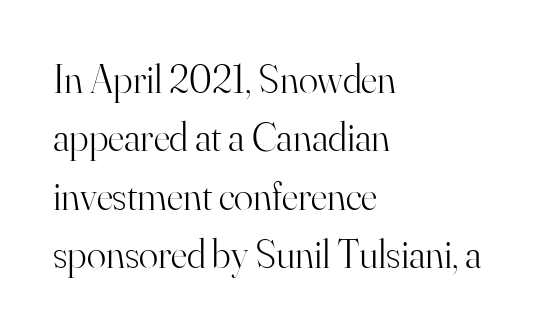
Characters remain perfectly vertical along every line. Caption: multi-line text, flush left, ragged right. The specimen omits any rule beneath the text block's lines. The typeface has the unassuming heft of standard copy or less. Proportional: the letters do not fall into vertical columns. This sample uses a serif face.
